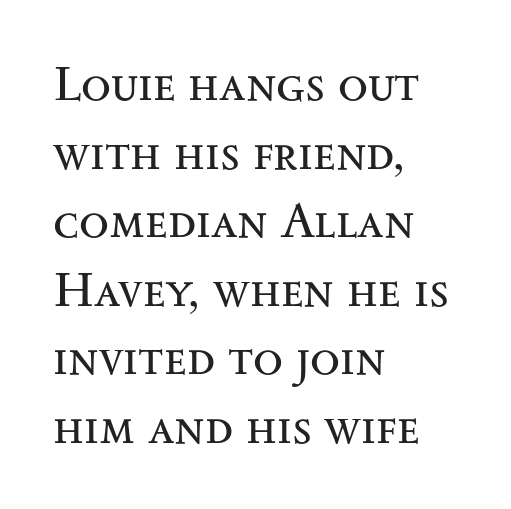
The image shows 49 px regular-weight, wide serif type, upright; set left-aligned, normal line spacing (1.4x), normal letter spacing, not underlined; medium stroke contrast and a small x-height.
